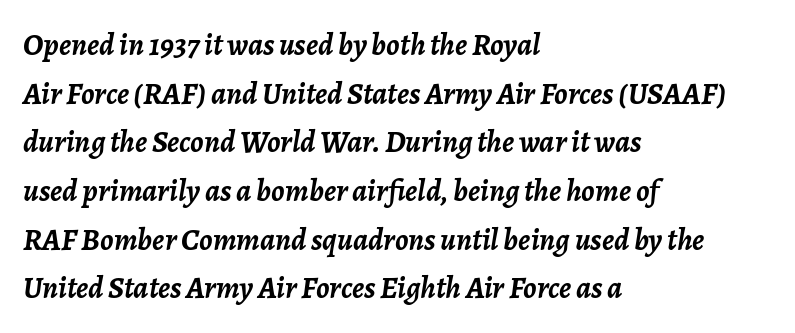
The image shows 31 px semibold type, italic (leaning right); set left-aligned, normal line spacing (1.57x), normal letter spacing, not underlined; low stroke contrast and a medium x-height.
